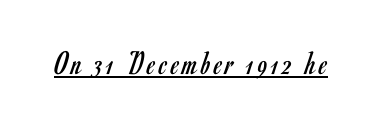
Stroke mass is kept to a normal reading level or below. Each letter's strokes conclude bluntly, with no projecting serifs. Is this a fixed-width face? No — the glyphs have proportional, varying widths. The glyphs are accompanied by a horizontal stroke just below them.
